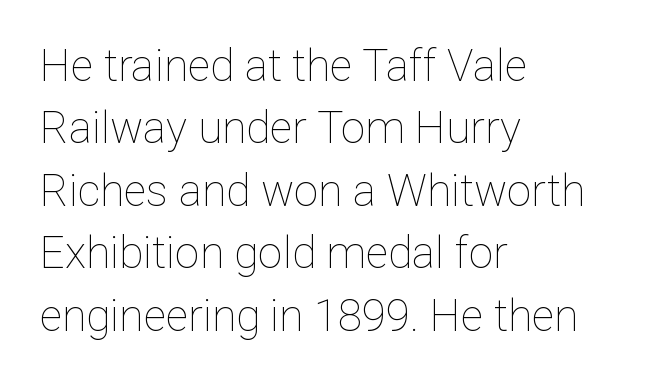
Here the designer chose a conventional face with non-uniform glyph widths. Every row of glyphs begins at an identical x-position on the left. Tall strokes in this sample are plumb rather than angled. Is there much room between lines? A standard amount, neither cramped nor airy. A clean baseline with only descenders dipping below it. The face looks like a standard text weight, possibly lighter.
